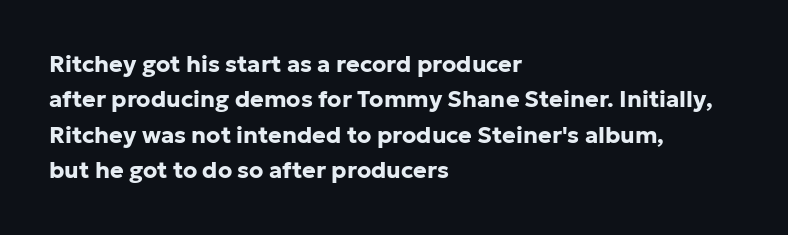
The strip under each line holds only bare page. The designer left line spacing at the default. Typeset ragged right — the left edge is the straight one. Heavy-handed strokes throughout: this text is bold.
